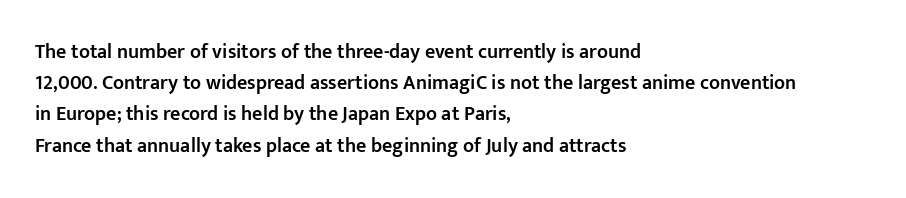
Each line starts at the same left margin while the right side varies. Default kerning and tracking; the words read as compact shapes. Notice how the stems are strictly vertical — no italics here. Compared with typical paragraphs, the rows here are spaced about the same. Has an underline been added? It has not. Strokes here are thickened, but only to semibold level.
